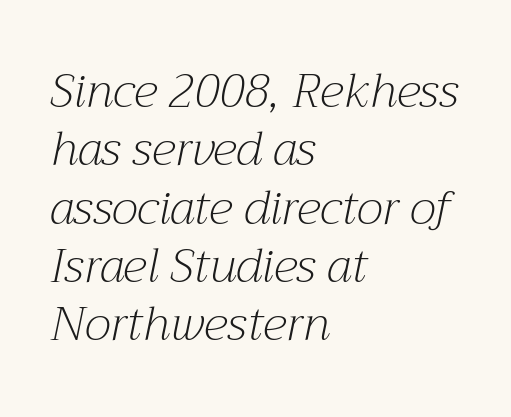
The lines in this sample share a left origin and differ only in where they stop. Only glyphs here, with clear space below each row. The letterforms sit shoulder to shoulder at normal distance. I'd call this a serif setting — the letters wear small feet. Think of a printed novel: that variable character pitch is what you see here. The specimen reads as italic at a glance.
